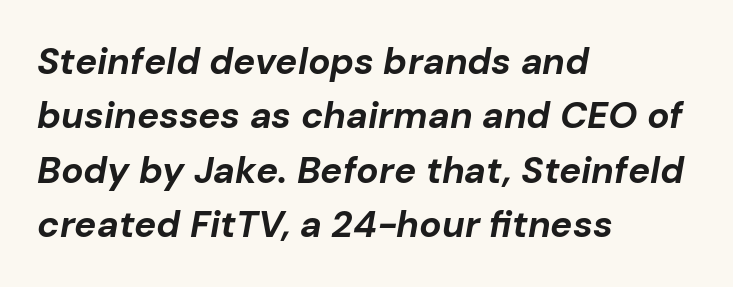
The image shows 37 px bold type, italic (leaning right); set left-aligned, normal line spacing (1.47x), normal letter spacing, not underlined; low stroke contrast and a medium x-height.
